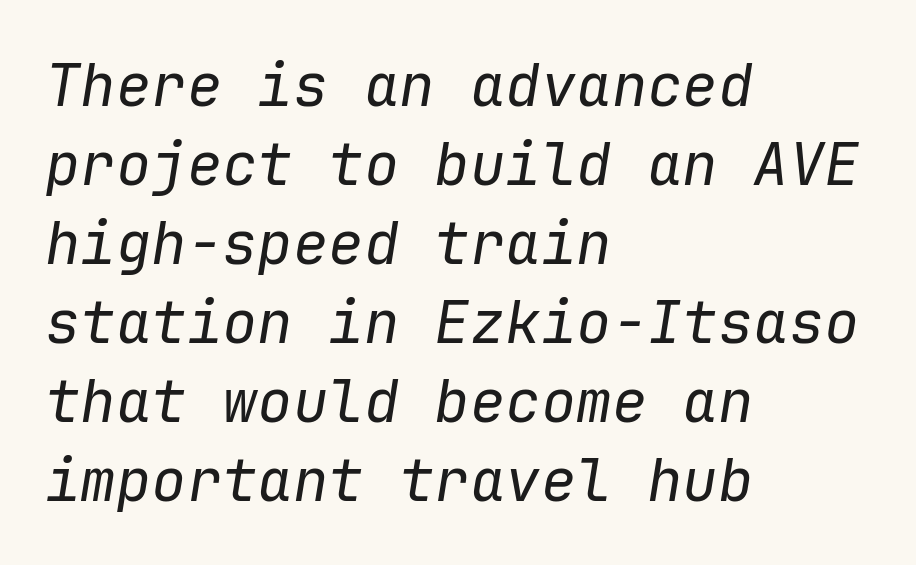
The image shows 59 px regular-weight type, italic (leaning right), monospaced; set left-aligned, normal line spacing (1.34x), normal letter spacing, not underlined; low stroke contrast and a medium x-height.
